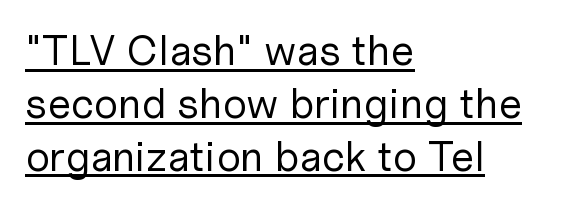
Q: Is the text bold? A: No.
Q: Is the text italic (slanted)? A: No, it is upright.
Q: Is the typeface a serif or a sans-serif typeface? A: Sans-serif.
Q: Is the text underlined? A: Yes.
Q: How is the paragraph aligned? A: Left-aligned.
Q: Is the spacing between letters normal or unusually wide? A: Normal.
Q: Is the spacing between lines tight, normal or loose? A: Normal.
Q: Width (condensed, normal, or wide)? A: Normal.
Q: Stroke contrast? A: Low.
Q: x-height? A: Medium.
Q: Monospaced? A: No.
